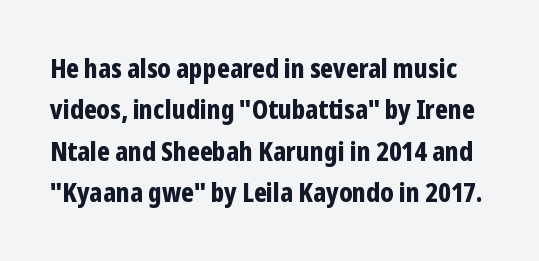
The image shows 26 px bold type, upright; set normal line spacing (1.59x), normal letter spacing, not underlined.
